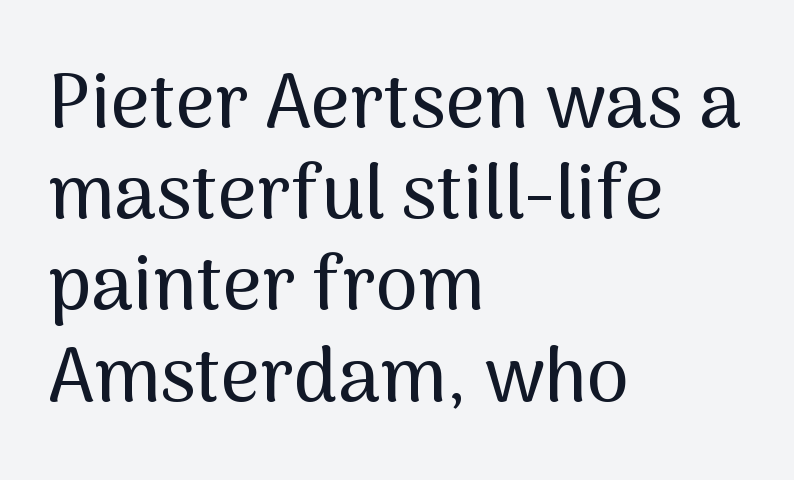
The image shows 76 px sans-serif type, upright; set left-aligned, line spacing 1.2x, normal letter spacing, not underlined; medium stroke contrast and a medium x-height.
